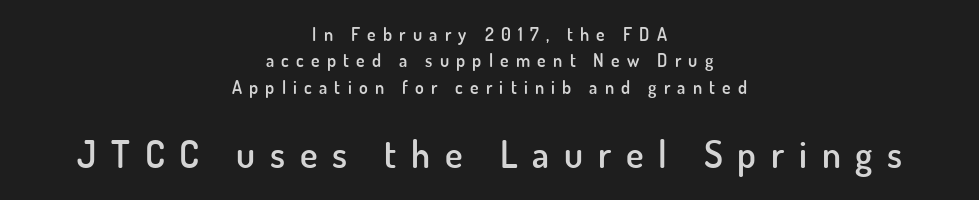
{"serif": "no", "italic": "no", "bold": "semi", "weight": "semibold", "width": "normal", "stroke_contrast": "low", "x_height": "small", "monospaced": "no", "underline": "no", "align": "center", "line_spacing": "normal", "line_spacing_ratio": 1.46, "letter_spacing": "wide", "letter_spacing_em": 0.4, "larger_block": "second", "size_ratio": 2.06, "glyph_px": 37}
